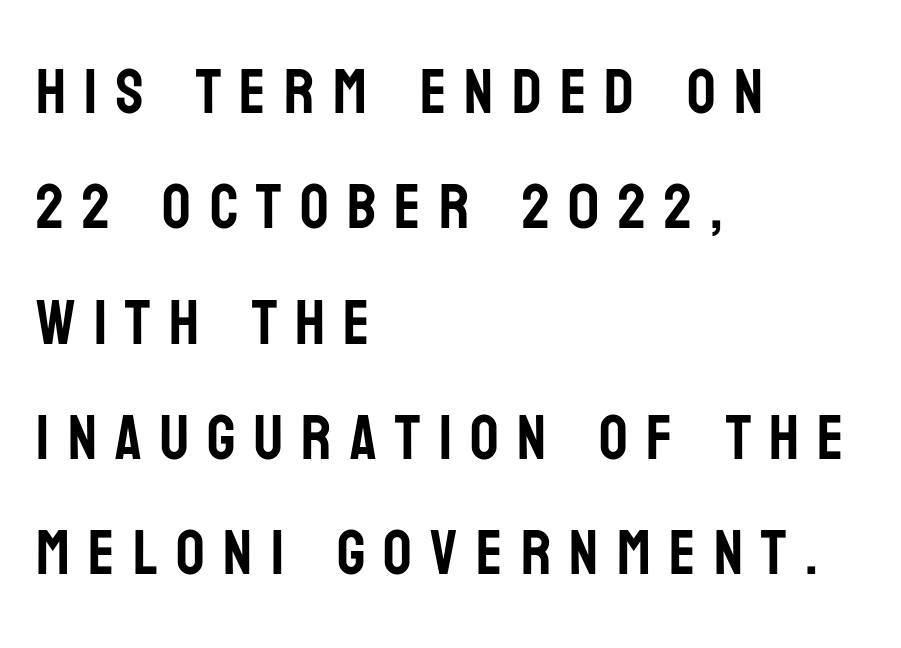
Q: Is the text italic (slanted)? A: No, it is upright.
Q: Is the typeface a serif or a sans-serif typeface? A: Sans-serif.
Q: Is the text underlined? A: No.
Q: How is the paragraph aligned? A: Left-aligned.
Q: Is the spacing between letters normal or unusually wide? A: Unusually wide.
Q: Width (condensed, normal, or wide)? A: Condensed.
Q: Stroke contrast? A: Low.
Q: x-height? A: Large.
Q: Monospaced? A: No.
